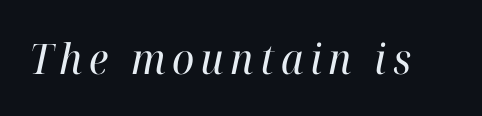
Q: Is the text bold? A: No.
Q: Is the text italic (slanted)? A: Yes, it leans right by about 12 degrees.
Q: Is the typeface a serif or a sans-serif typeface? A: Serif.
Q: Is the text underlined? A: No.
Q: Width (condensed, normal, or wide)? A: Normal.
Q: Stroke contrast? A: High.
Q: x-height? A: Medium.
Q: Monospaced? A: No.
